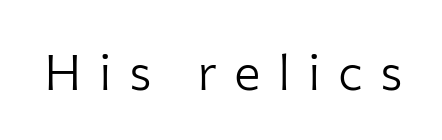
Nothing sits at the stroke ends, so this counts as sans-serif. Between one letter and the next there's a generous, obvious gap. Letters have the restrained weight of plain body copy at most. Descender tails drop into unmarked territory. This sample has the flowing, uneven cadence of proportional lettering.
